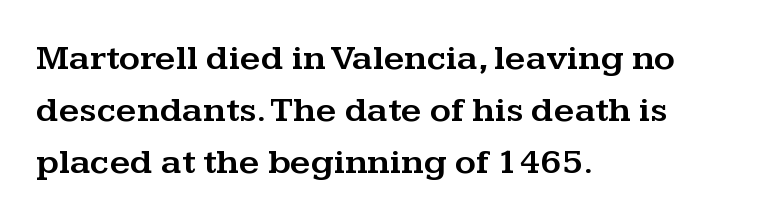
{"serif": "yes", "italic": "no", "width": "wide", "stroke_contrast": "medium", "x_height": "medium", "monospaced": "no", "underline": "no", "align": "left", "line_spacing": "normal", "line_spacing_ratio": 1.44, "letter_spacing": "normal", "letter_spacing_em": 0.0, "glyph_px": 36}
